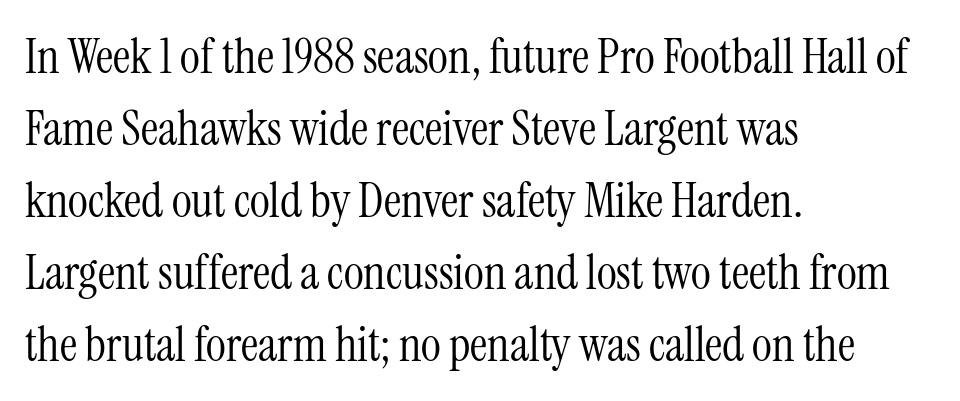
Q: Is the text bold? A: No.
Q: Is the text italic (slanted)? A: No, it is upright.
Q: Is the typeface a serif or a sans-serif typeface? A: Serif.
Q: Is the text underlined? A: No.
Q: How is the paragraph aligned? A: Left-aligned.
Q: Is the spacing between letters normal or unusually wide? A: Normal.
Q: Is the spacing between lines tight, normal or loose? A: Normal.
Q: Width (condensed, normal, or wide)? A: Condensed.
Q: Stroke contrast? A: Medium.
Q: x-height? A: Medium.
Q: Monospaced? A: No.
